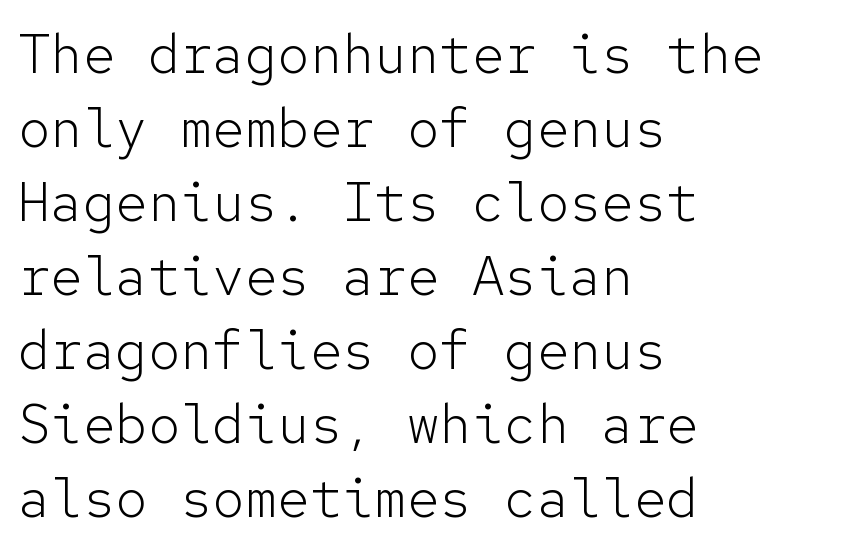
Each letter, wide or thin by design, is forced into the same width here. The strip under each line holds only bare page. A quiet, ordinary-to-light weight characterises the typeface. Every character sits straight up, as roman type does. Glyph-to-glyph distance matches everyday printed text.
